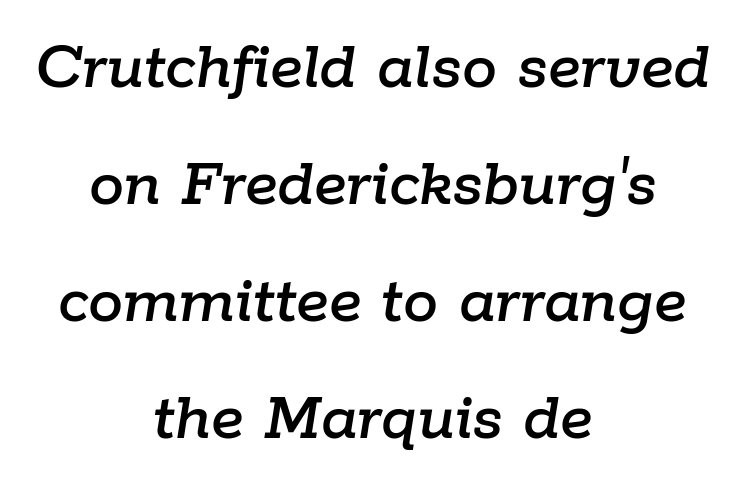
The image shows 70 px text type, italic (leaning right); set centered, normal line spacing (1.67x), normal letter spacing, not underlined; low stroke contrast and a medium x-height.
